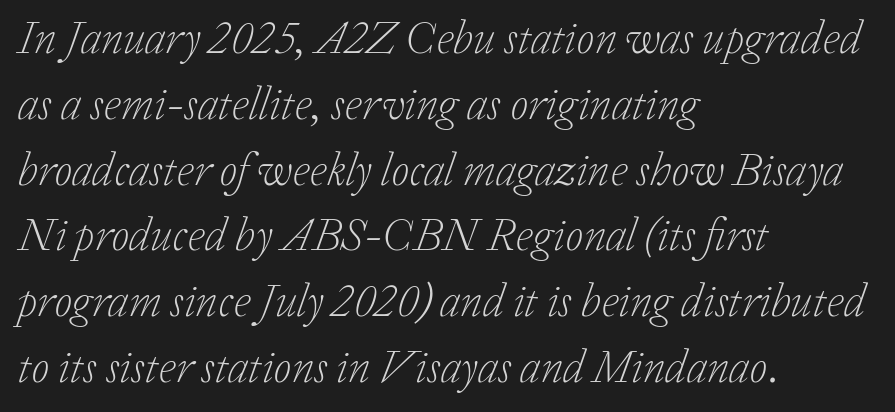
Q: Is the text bold? A: No.
Q: Is the text italic (slanted)? A: Yes, it leans right by about 20 degrees.
Q: Is the typeface a serif or a sans-serif typeface? A: Serif.
Q: Is the text underlined? A: No.
Q: How is the paragraph aligned? A: Left-aligned.
Q: Is the spacing between letters normal or unusually wide? A: Normal.
Q: Is the spacing between lines tight, normal or loose? A: Normal.
Q: Width (condensed, normal, or wide)? A: Normal.
Q: Stroke contrast? A: Low.
Q: x-height? A: Medium.
Q: Monospaced? A: No.
